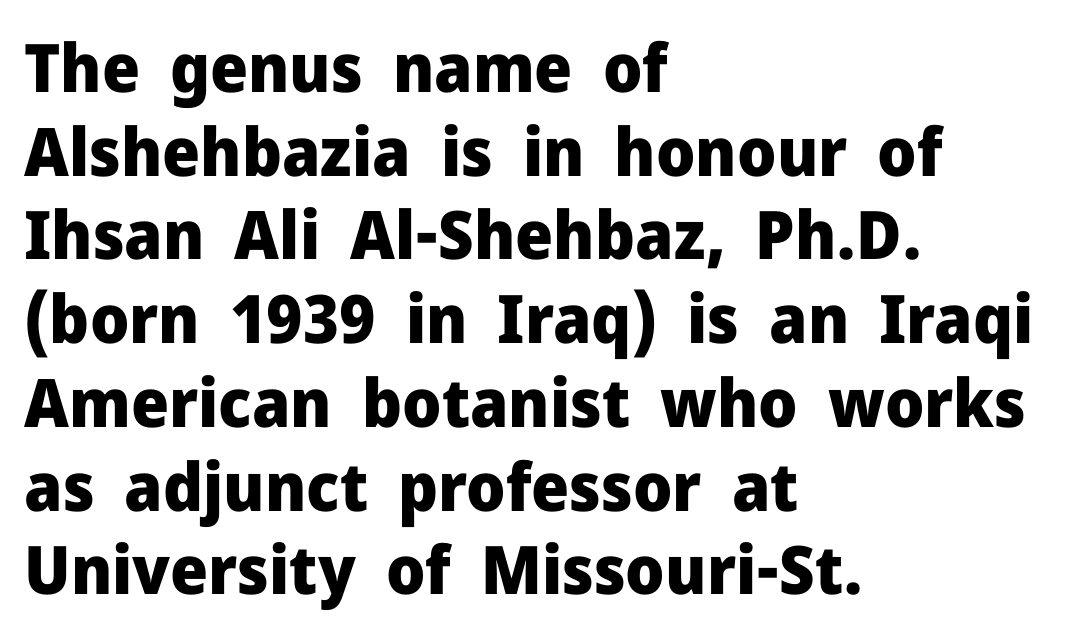
The image shows 67 px heavy sans-serif type, upright; set left-aligned, normal line spacing (1.25x), normal letter spacing, not underlined; low stroke contrast and a medium x-height.
